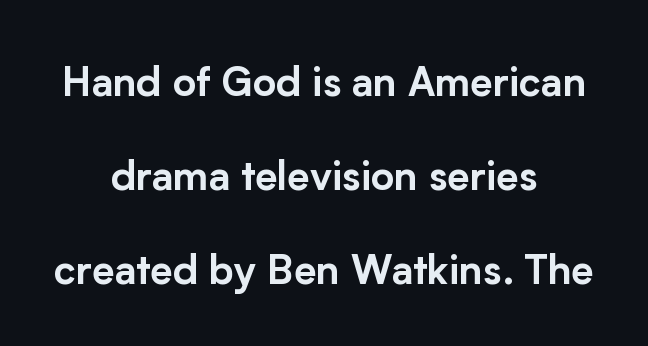
The image shows 40 px sans-serif type, upright; set centered, loose line spacing (2.35x), normal letter spacing, not underlined; low stroke contrast and a medium x-height.
